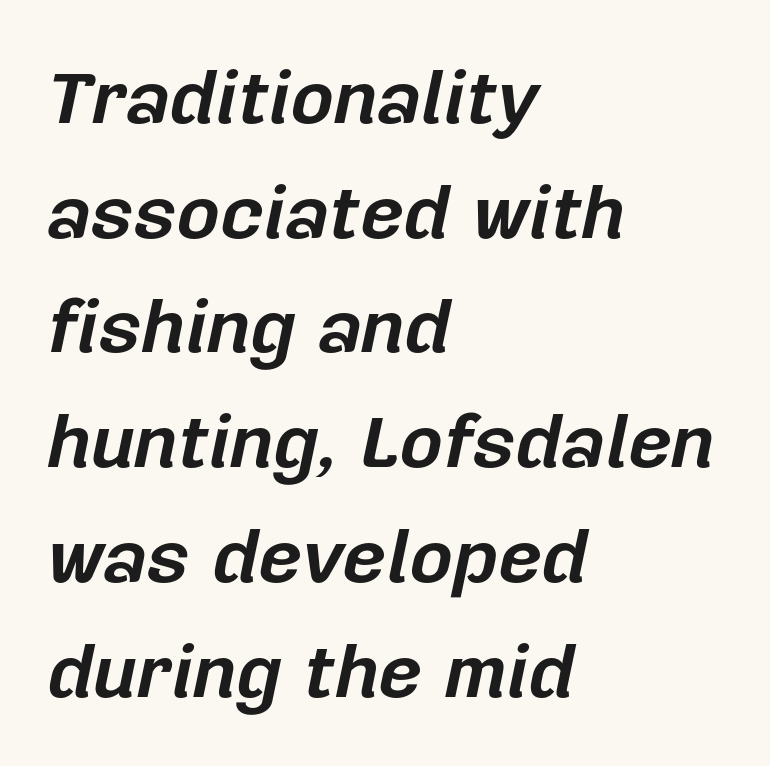
Q: Is the text bold? A: Yes.
Q: Is the text italic (slanted)? A: Yes, it leans right by about 12 degrees.
Q: Is the text underlined? A: No.
Q: How is the paragraph aligned? A: Left-aligned.
Q: Is the spacing between letters normal or unusually wide? A: Normal.
Q: Is the spacing between lines tight, normal or loose? A: Normal.
Q: Width (condensed, normal, or wide)? A: Normal.
Q: Stroke contrast? A: Low.
Q: x-height? A: Medium.
Q: Monospaced? A: No.
